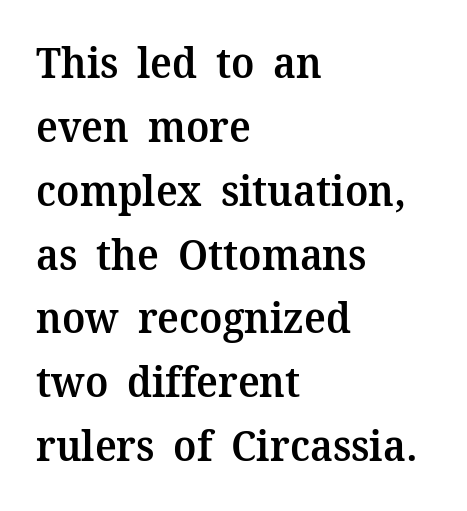
Q: Is the text bold? A: Semi-bold.
Q: Is the text italic (slanted)? A: No, it is upright.
Q: Is the typeface a serif or a sans-serif typeface? A: Serif.
Q: Is the text underlined? A: No.
Q: How is the paragraph aligned? A: Left-aligned.
Q: Is the spacing between letters normal or unusually wide? A: Normal.
Q: Is the spacing between lines tight, normal or loose? A: Normal.
Q: Width (condensed, normal, or wide)? A: Normal.
Q: Stroke contrast? A: Medium.
Q: x-height? A: Medium.
Q: Monospaced? A: No.
